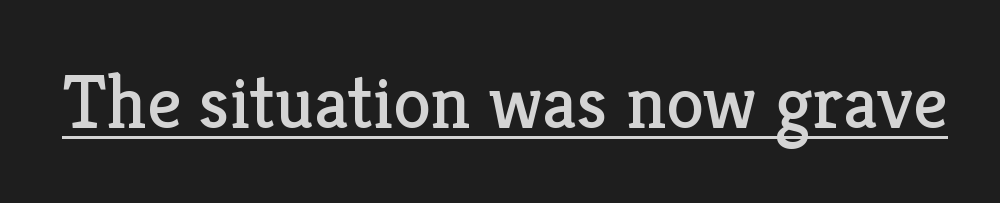
The image shows 76 px regular-weight serif type, upright; set normal letter spacing, underlined; low stroke contrast and a medium x-height.
